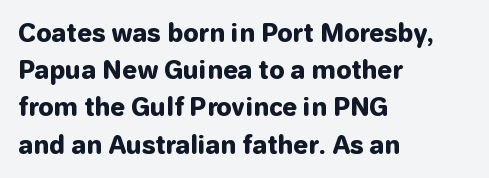
{"italic": "no", "bold": "yes", "underline": "no", "align": "left", "line_spacing": "normal", "line_spacing_ratio": 1.55, "letter_spacing": "normal", "letter_spacing_em": 0.0, "glyph_px": 24}
